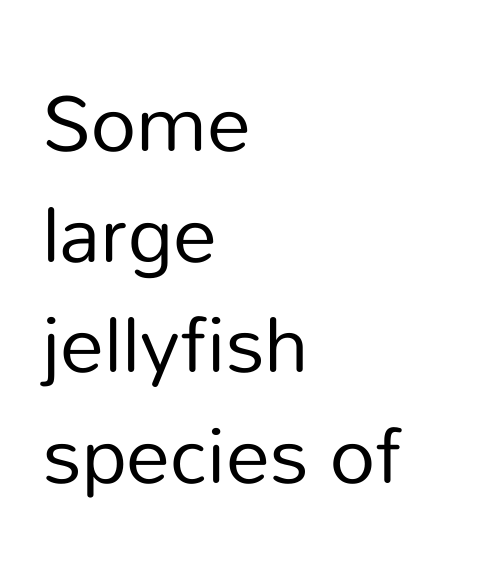
{"serif": "no", "italic": "no", "bold": "no", "weight": "regular", "width": "normal", "stroke_contrast": "low", "x_height": "medium", "monospaced": "no", "underline": "no", "align": "left", "line_spacing": "normal", "line_spacing_ratio": 1.4, "letter_spacing": "normal", "letter_spacing_em": 0.0, "glyph_px": 79}
